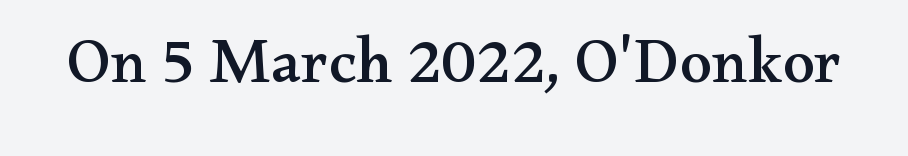
{"serif": "yes", "italic": "no", "width": "wide", "stroke_contrast": "medium", "x_height": "small", "monospaced": "no", "underline": "no", "letter_spacing": "normal", "letter_spacing_em": 0.0, "glyph_px": 64}
